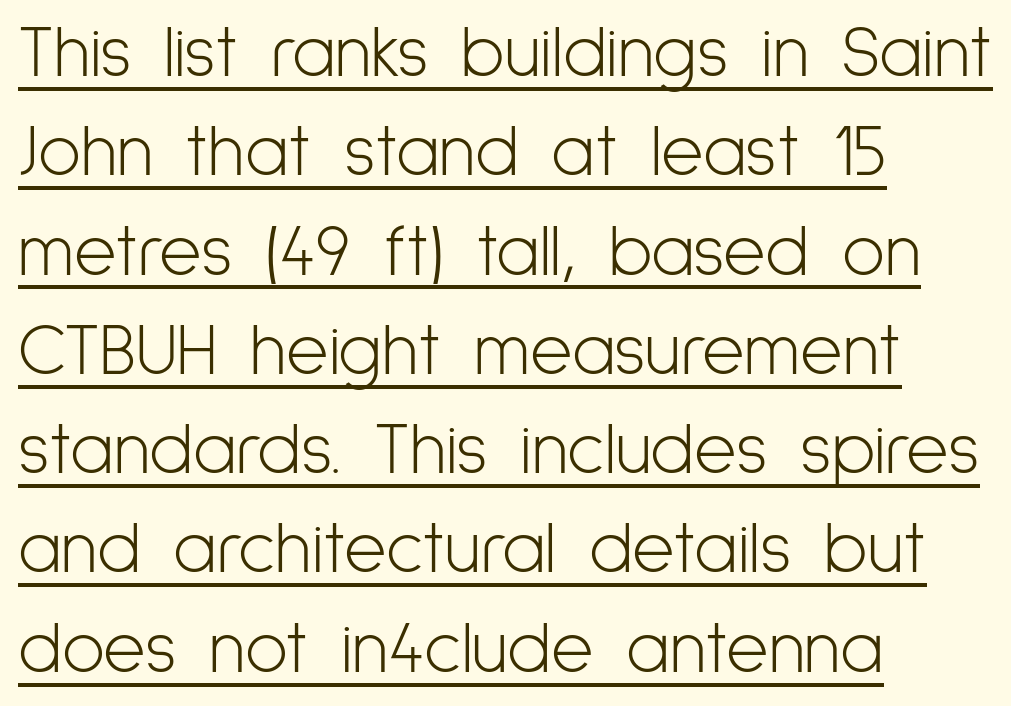
Q: Is the text bold? A: No.
Q: Is the text italic (slanted)? A: No, it is upright.
Q: Is the typeface a serif or a sans-serif typeface? A: Sans-serif.
Q: Is the text underlined? A: Yes.
Q: How is the paragraph aligned? A: Left-aligned.
Q: Is the spacing between letters normal or unusually wide? A: Normal.
Q: Is the spacing between lines tight, normal or loose? A: Normal.
Q: Width (condensed, normal, or wide)? A: Condensed.
Q: Stroke contrast? A: Low.
Q: x-height? A: Medium.
Q: Monospaced? A: No.
